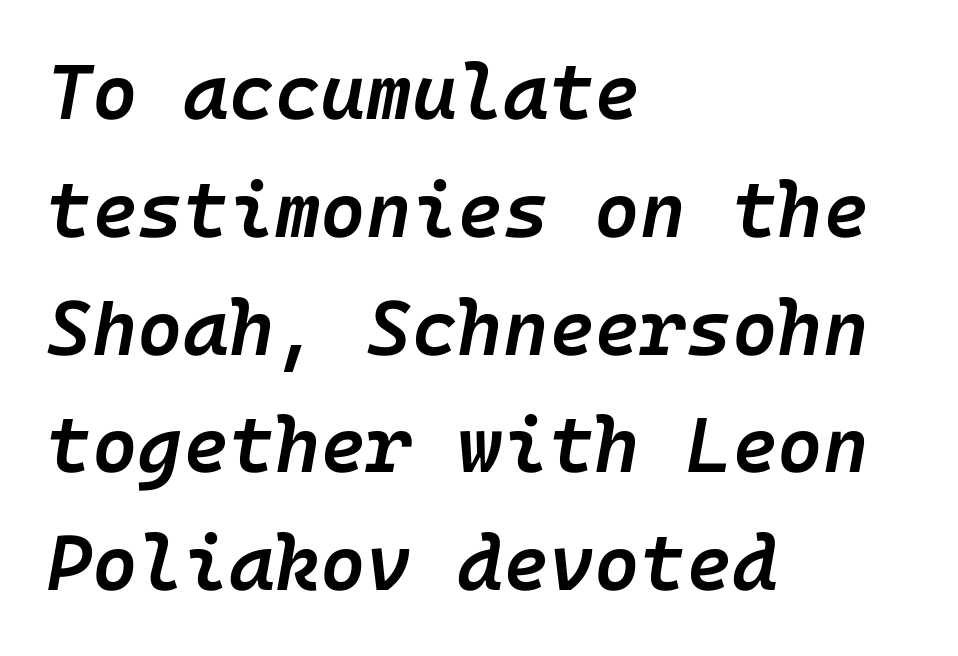
{"italic": "yes", "lean": "right", "slant_degrees": 10, "bold": "semi", "weight": "semibold", "width": "normal", "stroke_contrast": "low", "x_height": "medium", "underline": "no", "align": "left", "line_spacing": "normal", "line_spacing_ratio": 1.51, "letter_spacing": "normal", "letter_spacing_em": 0.0, "glyph_px": 78}
